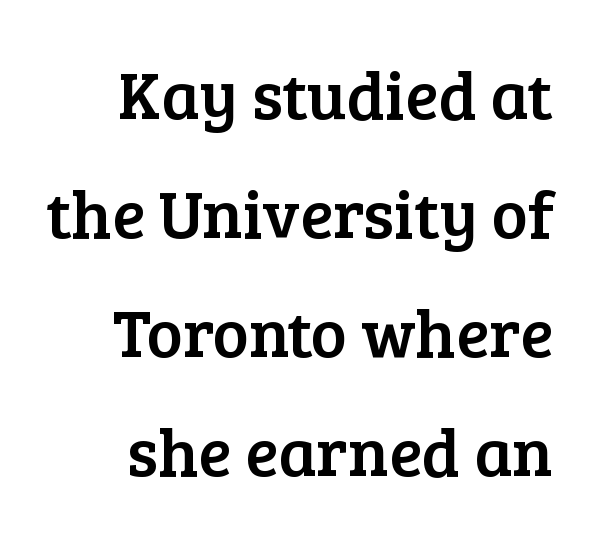
{"serif": "yes", "italic": "no", "width": "normal", "stroke_contrast": "low", "x_height": "medium", "monospaced": "no", "underline": "no", "line_spacing_ratio": 1.75, "letter_spacing": "normal", "letter_spacing_em": 0.0, "glyph_px": 68}
